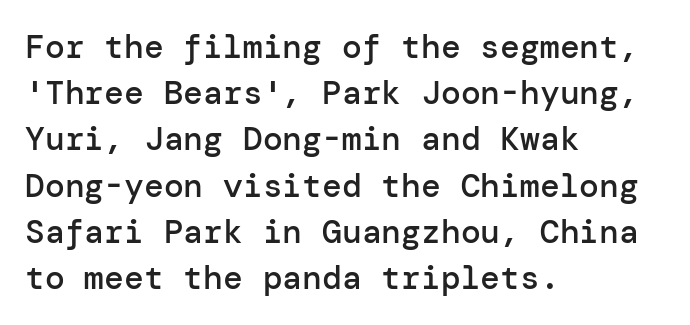
A clean baseline with only descenders dipping below it. Unlike a traditional serif, this face leaves its strokes unadorned. Caption: multi-line text, flush left, ragged right. Does the leading feel generous? No, just average. Vertical strokes here are truly vertical. There is no visible air inserted between adjacent glyphs.
